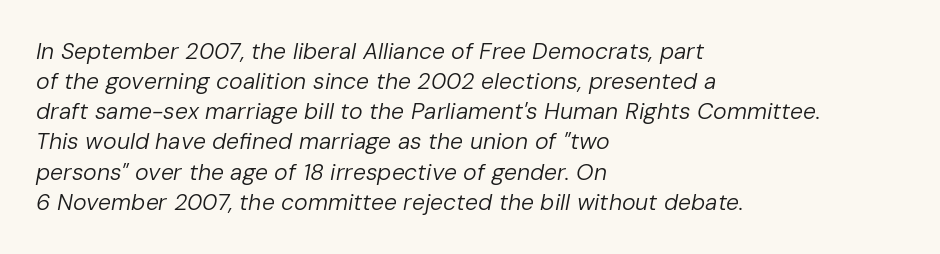
Honestly, the row spacing looks completely unremarkable. Spacing between characters is what you'd get straight out of the box. The paragraph has a hard left edge and a soft right edge. Heft: none added — not bold. The words here are not underlined.
